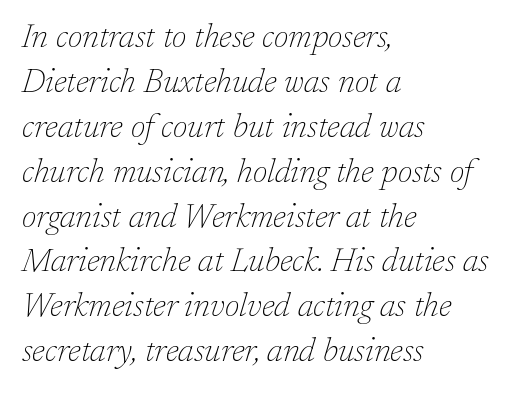
Q: Is the text bold? A: No.
Q: Is the text italic (slanted)? A: Yes, it leans right by about 17 degrees.
Q: Is the typeface a serif or a sans-serif typeface? A: Serif.
Q: Is the text underlined? A: No.
Q: How is the paragraph aligned? A: Left-aligned.
Q: Is the spacing between letters normal or unusually wide? A: Normal.
Q: Is the spacing between lines tight, normal or loose? A: Normal.
Q: Width (condensed, normal, or wide)? A: Normal.
Q: Stroke contrast? A: Low.
Q: x-height? A: Medium.
Q: Monospaced? A: No.
